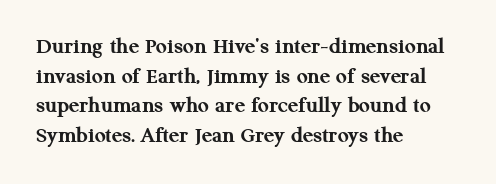
The image shows 24 px bold type, upright; set left-aligned, line spacing 1.23x, normal letter spacing, not underlined.
